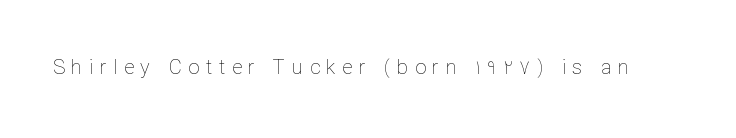
{"italic": "no", "bold": "no", "underline": "no", "letter_spacing": "wide", "letter_spacing_em": 0.33, "glyph_px": 20}
